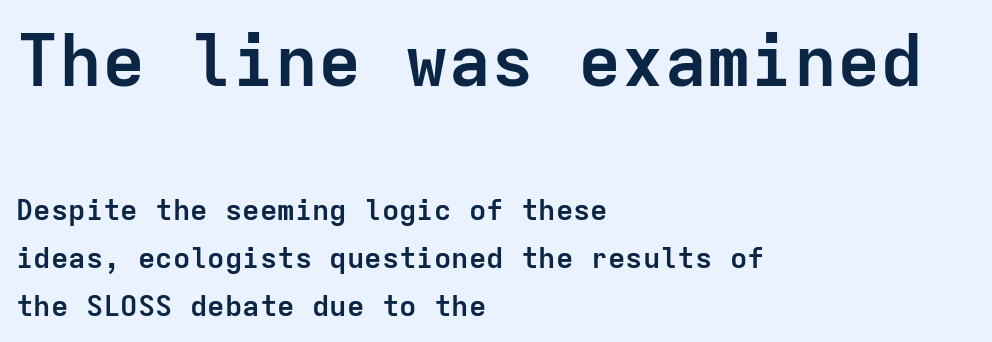
The composition opens big and finishes small. A bare baseline throughout the passage. Casual observation: everything's shoved over to the left. Successive baselines arrive at the customary interval.
